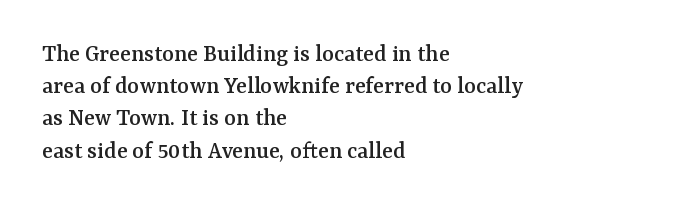
The image shows 25 px text type, upright; set left-aligned, normal line spacing (1.29x), normal letter spacing, not underlined.
